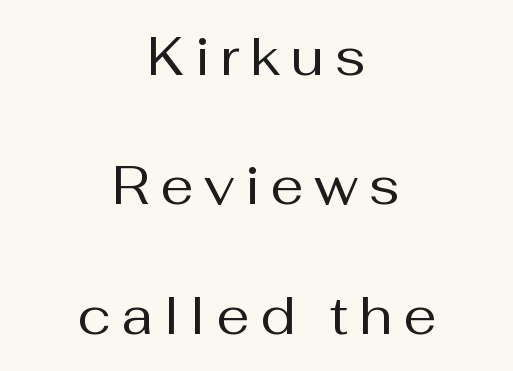
The compositor balanced each line on the midline. Serifs: no, the terminals of the letterforms are clean. The passage shown is not underscored anywhere. No italicization has been applied; the sample stays upright. The line texture is sparse and dotted thanks to wide tracking. Quick note: interline space is abundant.
